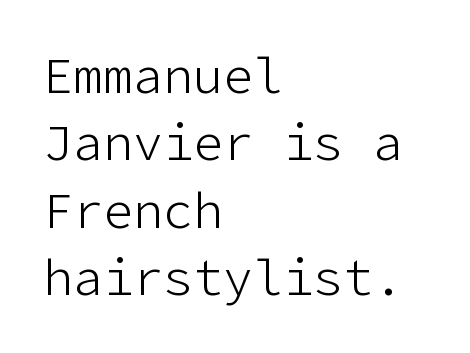
Q: Is the text bold? A: No.
Q: Is the text italic (slanted)? A: No, it is upright.
Q: Is the typeface a serif or a sans-serif typeface? A: Sans-serif.
Q: Is the text underlined? A: No.
Q: How is the paragraph aligned? A: Left-aligned.
Q: Is the spacing between letters normal or unusually wide? A: Normal.
Q: Is the spacing between lines tight, normal or loose? A: Normal.
Q: Width (condensed, normal, or wide)? A: Normal.
Q: Stroke contrast? A: Low.
Q: x-height? A: Medium.
